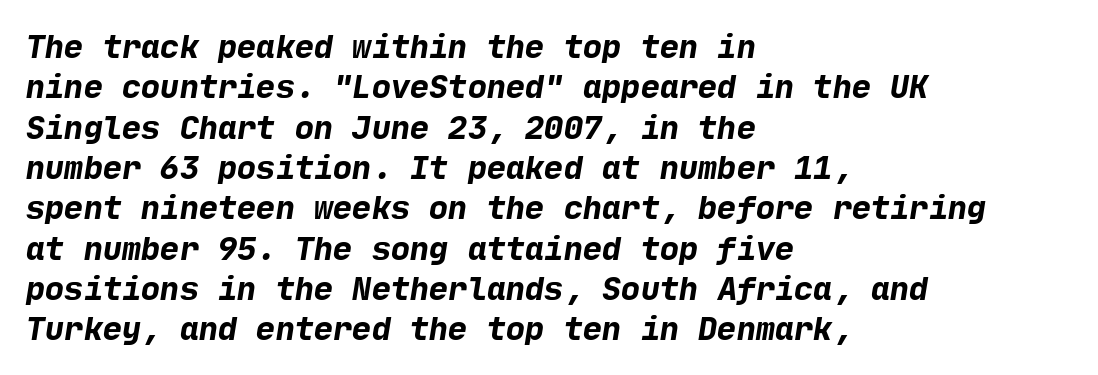
Q: Is the text bold? A: Yes.
Q: Is the typeface a serif or a sans-serif typeface? A: Sans-serif.
Q: Is the text underlined? A: No.
Q: How is the paragraph aligned? A: Left-aligned.
Q: Is the spacing between letters normal or unusually wide? A: Normal.
Q: Is the spacing between lines tight, normal or loose? A: Normal.
Q: Width (condensed, normal, or wide)? A: Normal.
Q: Stroke contrast? A: Low.
Q: x-height? A: Medium.
